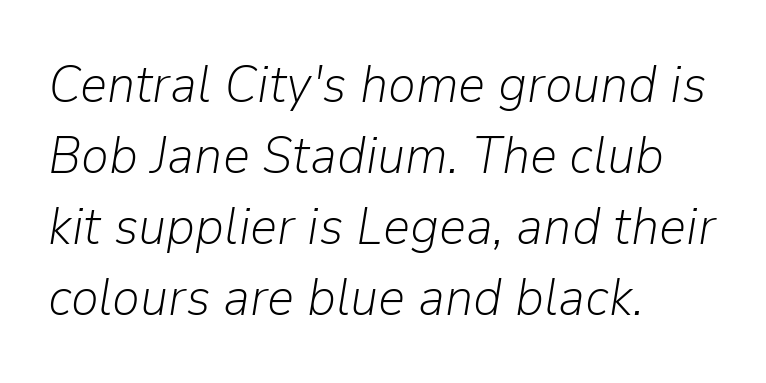
Rendered with sloped, italic letterforms. Tracking value appears to be zero — textbook default spacing. Short and long lines alike share a common starting point at left. Counters stay open thanks to moderate or lighter strokes. Just letters on the line, the space beneath them empty.
